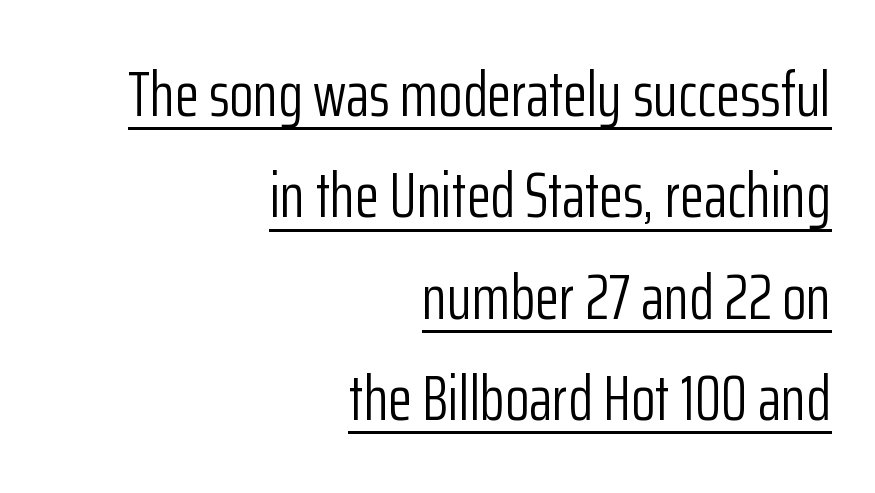
The image shows 63 px light, condensed sans-serif type, upright; set right-aligned, normal line spacing (1.61x), normal letter spacing, underlined; low stroke contrast and a medium x-height.
